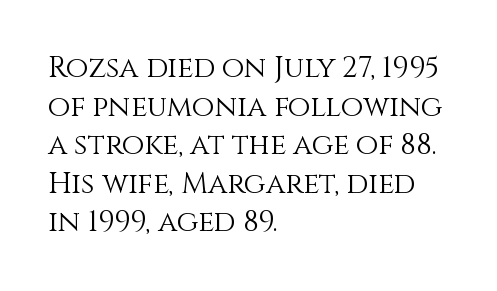
Regarding leading, the lines here are spaced in the standard way. No chunkiness to these letters — they're not bold. A typesetter would call this proportional, since set widths differ per character. The typography opts for an upright posture over an oblique one. Beneath every word, the page is bare.
